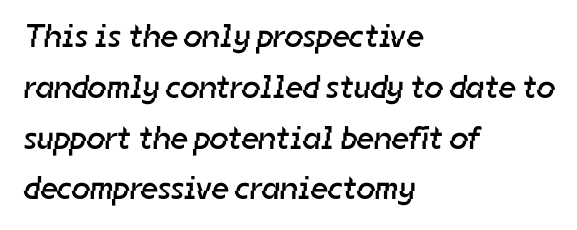
{"serif": "no", "bold": "no", "weight": "regular", "width": "normal", "stroke_contrast": "low", "x_height": "medium", "monospaced": "no", "underline": "no", "align": "left", "line_spacing": "normal", "line_spacing_ratio": 1.54, "letter_spacing": "normal", "letter_spacing_em": 0.0, "glyph_px": 33}
